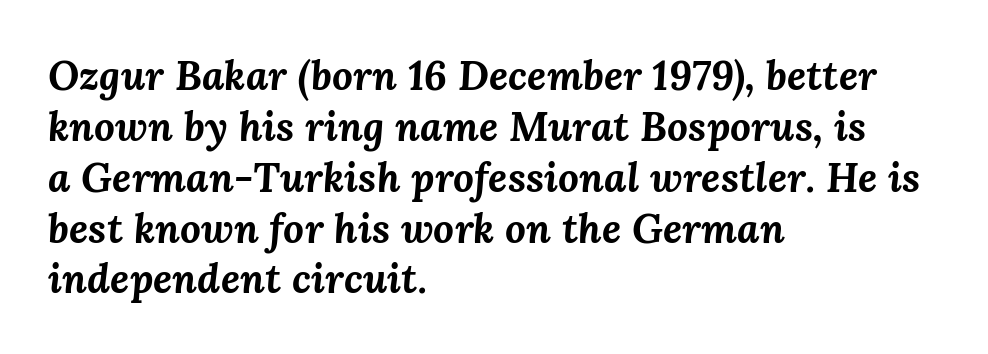
The paragraph has a hard left edge and a soft right edge. The space beneath each line is pristine and unruled. Honestly, the letter spacing is just normal — you wouldn't notice it. Varying glyph widths throughout — classic text-font behaviour.
